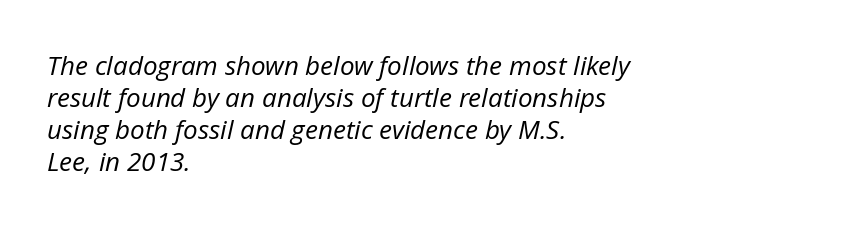
Layout note: lines flush left. The weight tops out at a normal text grade. Words appear dense and cohesive because spacing is normal. Is the type slanted? Yes — the strokes lean at a clear angle.
